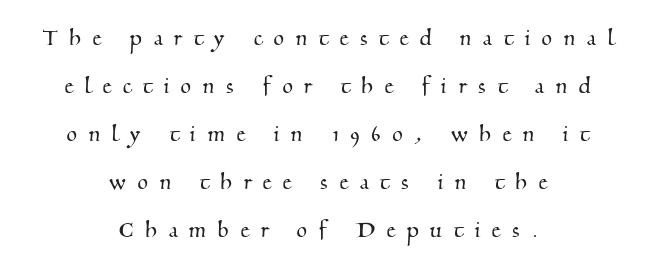
{"underline": "no", "align": "center", "line_spacing_ratio": 1.78, "letter_spacing": "wide", "letter_spacing_em": 0.44, "glyph_px": 27}
